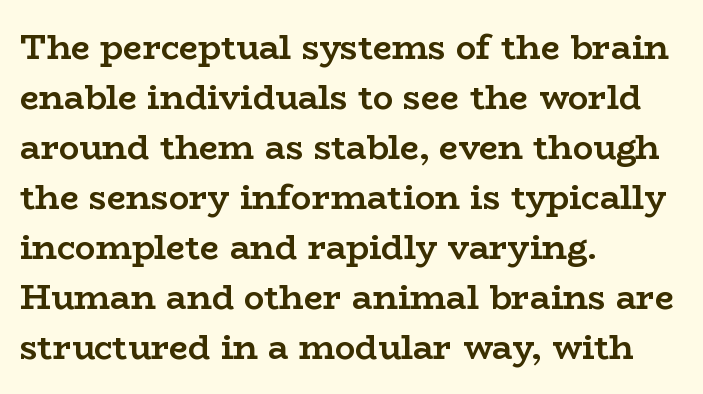
The image shows 34 px semibold, wide serif type, upright; set left-aligned, normal line spacing (1.47x), normal letter spacing, not underlined; low stroke contrast and a medium x-height.
